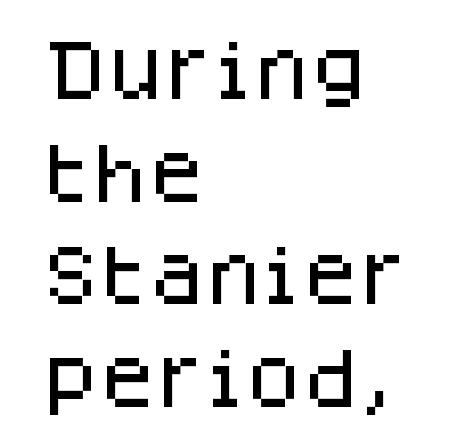
Q: Is the text italic (slanted)? A: No, it is upright.
Q: Is the typeface a serif or a sans-serif typeface? A: Sans-serif.
Q: Is the text underlined? A: No.
Q: How is the paragraph aligned? A: Left-aligned.
Q: Is the spacing between letters normal or unusually wide? A: Normal.
Q: Is the spacing between lines tight, normal or loose? A: Normal.
Q: Width (condensed, normal, or wide)? A: Normal.
Q: Stroke contrast? A: Low.
Q: x-height? A: Large.
Q: Monospaced? A: No.
